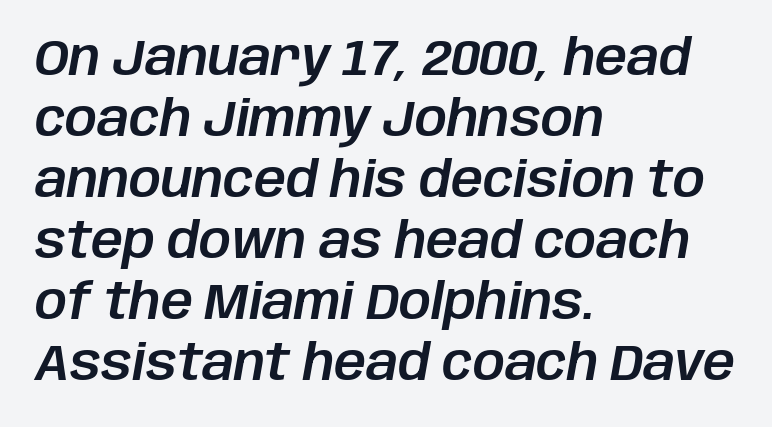
The image shows 50 px text type, italic (leaning right); set left-aligned, line spacing 1.22x, normal letter spacing, not underlined; low stroke contrast and a large x-height.
